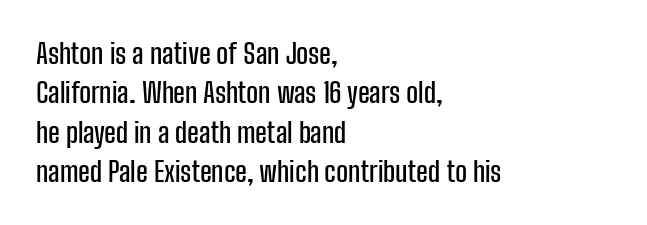
Line spacing here is normal. Every character sits straight up, as roman type does. The rendering shows plain stroke endings on the letterforms — a sans-serif design. The passage shown is not underscored anywhere. Compared with a centered layout, this one pins lines to the left instead. You could call the tracking neutral — neither tight nor loose.
